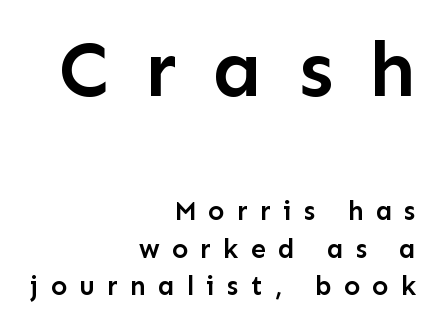
The image shows 80 px semibold sans-serif type, upright; set right-aligned, normal line spacing (1.38x), unusually wide letter spacing (+0.45 em), not underlined; the first (top) block is 2.96x larger; low stroke contrast and a medium x-height.
